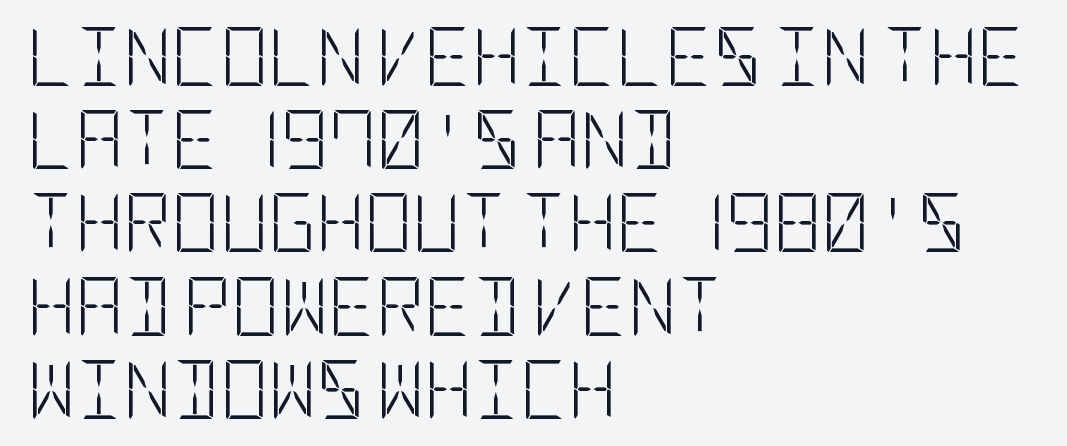
Q: Is the text bold? A: No.
Q: Is the text italic (slanted)? A: No, it is upright.
Q: Is the typeface a serif or a sans-serif typeface? A: Sans-serif.
Q: Is the text underlined? A: No.
Q: How is the paragraph aligned? A: Left-aligned.
Q: Is the spacing between letters normal or unusually wide? A: Normal.
Q: Is the spacing between lines tight, normal or loose? A: Normal.
Q: Width (condensed, normal, or wide)? A: Condensed.
Q: Stroke contrast? A: Low.
Q: x-height? A: Large.
